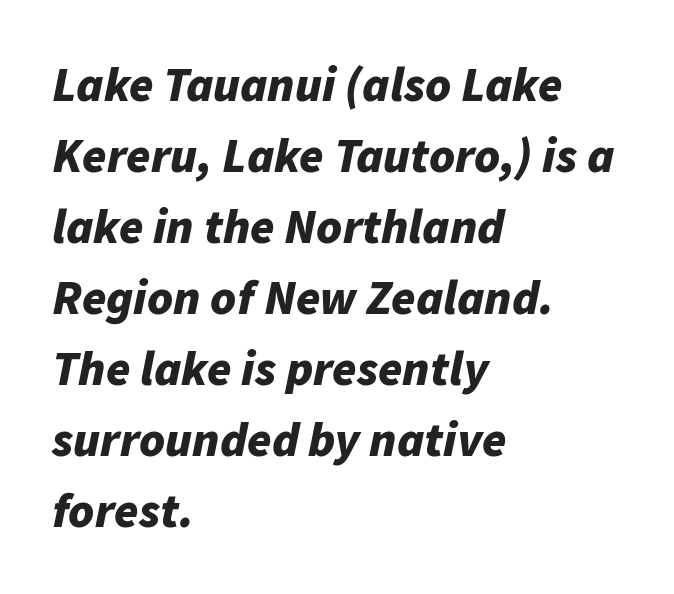
{"italic": "yes", "lean": "right", "slant_degrees": 11, "bold": "yes", "weight": "bold", "width": "normal", "stroke_contrast": "low", "x_height": "medium", "monospaced": "no", "underline": "no", "align": "left", "line_spacing": "normal", "line_spacing_ratio": 1.45, "letter_spacing": "normal", "letter_spacing_em": 0.0, "glyph_px": 49}
